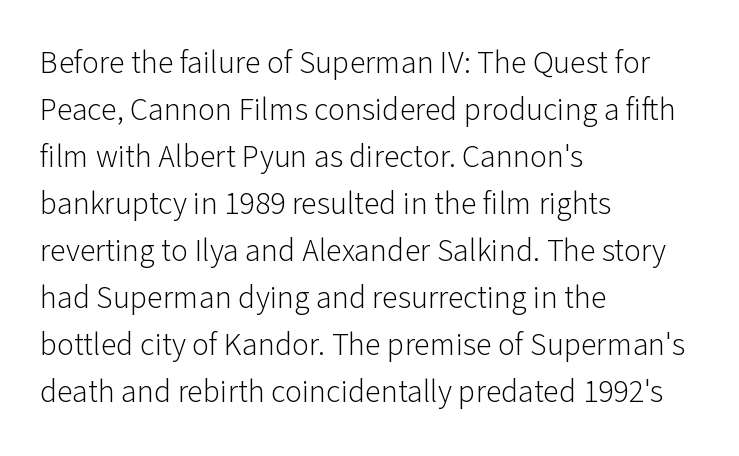
The image shows 32 px light sans-serif type, upright; set left-aligned, normal line spacing (1.47x), normal letter spacing, not underlined; low stroke contrast and a medium x-height.
